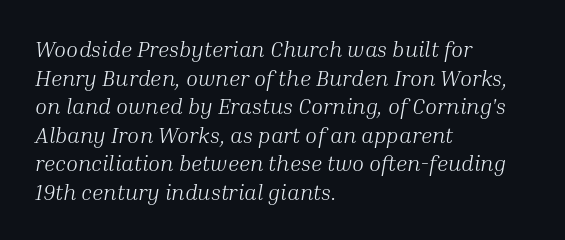
The image shows 22 px text type, italic (leaning right); set left-aligned, normal line spacing (1.3x), normal letter spacing, not underlined.
